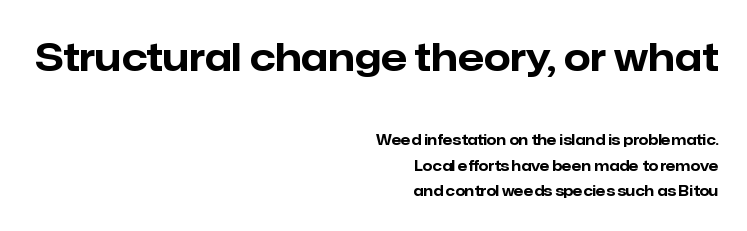
Q: Is the text bold? A: Yes.
Q: Is the text italic (slanted)? A: No, it is upright.
Q: Is the typeface a serif or a sans-serif typeface? A: Sans-serif.
Q: Is the text underlined? A: No.
Q: How is the paragraph aligned? A: Right-aligned.
Q: Is the spacing between letters normal or unusually wide? A: Normal.
Q: Which block of text is set in a larger size, the first (top) or the second (bottom)? A: The first (top) one.
Q: Width (condensed, normal, or wide)? A: Normal.
Q: Stroke contrast? A: Low.
Q: x-height? A: Medium.
Q: Monospaced? A: No.
